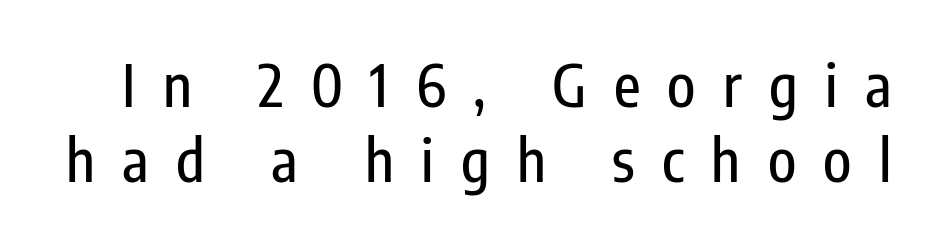
The image shows 58 px condensed sans-serif type, upright; set normal line spacing (1.3x), unusually wide letter spacing (+0.47 em), not underlined; low stroke contrast and a medium x-height.
